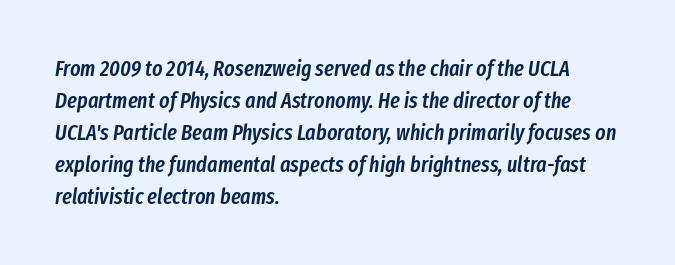
Q: Is the text bold? A: Semi-bold.
Q: Is the text italic (slanted)? A: Yes, it leans right by about 8 degrees.
Q: Is the text underlined? A: No.
Q: How is the paragraph aligned? A: Left-aligned.
Q: Is the spacing between letters normal or unusually wide? A: Normal.
Q: Is the spacing between lines tight, normal or loose? A: Normal.
